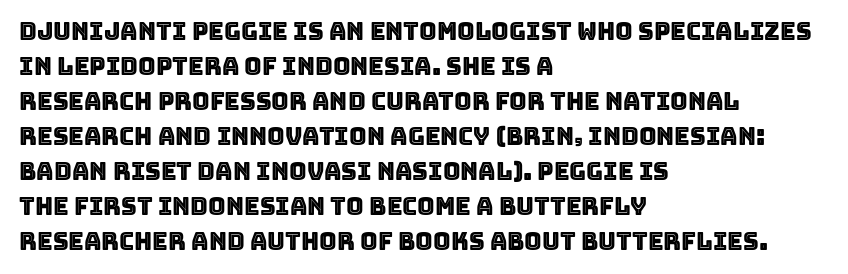
The image shows 24 px text type, upright; set left-aligned, normal line spacing (1.46x), normal letter spacing, not underlined.
